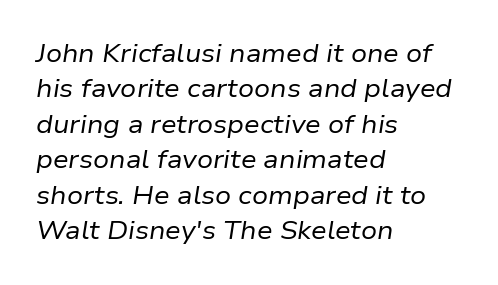
Check under the words: just untouched page. A typesetter would call this leading conventional body-copy spacing. Is the type slanted? Yes — the strokes lean at a clear angle. The letters look calm and open, with moderate or lighter stems. Tracking here is standard; glyphs follow each other at the usual distance.
